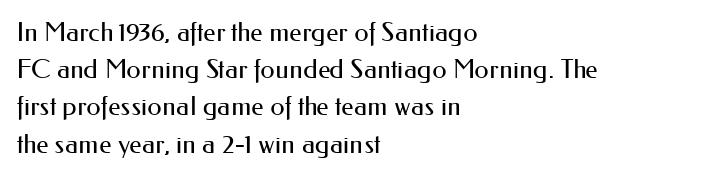
The image shows 26 px text type, upright; set left-aligned, normal line spacing (1.43x), normal letter spacing, not underlined.
